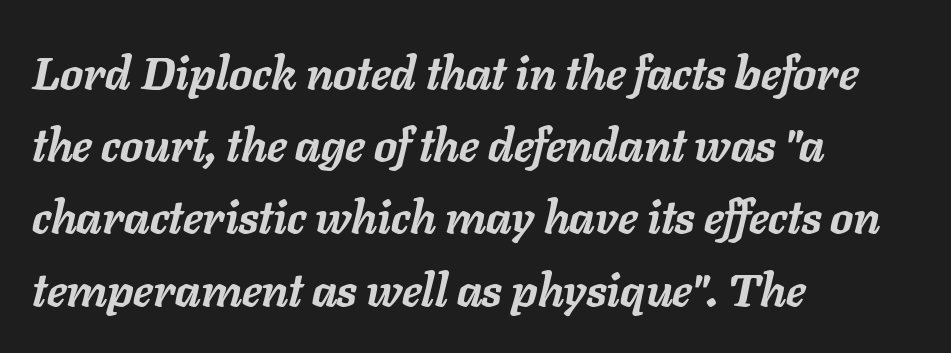
Summary of weight: heavy, a full bold. A typesetter would call this proportional, since set widths differ per character. The area under the type is left untouched. Vertically, the passage feels balanced, rows spaced as you'd expect. Line beginnings align vertically; line endings do not.
